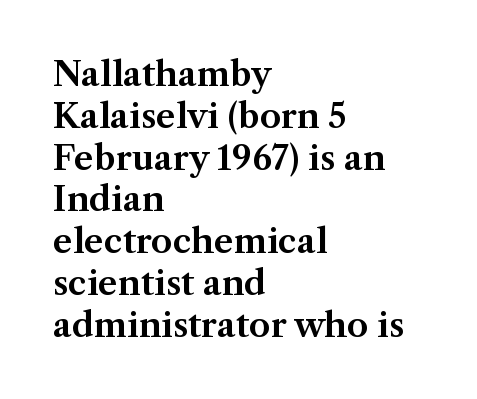
{"serif": "yes", "italic": "no", "width": "normal", "stroke_contrast": "medium", "x_height": "medium", "monospaced": "no", "underline": "no", "align": "left", "line_spacing_ratio": 1.23, "letter_spacing": "normal", "letter_spacing_em": 0.0, "glyph_px": 34}
